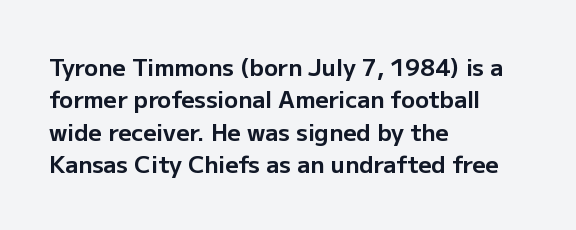
The image shows 23 px bold type, upright; set left-aligned, normal line spacing (1.41x), normal letter spacing, not underlined.
